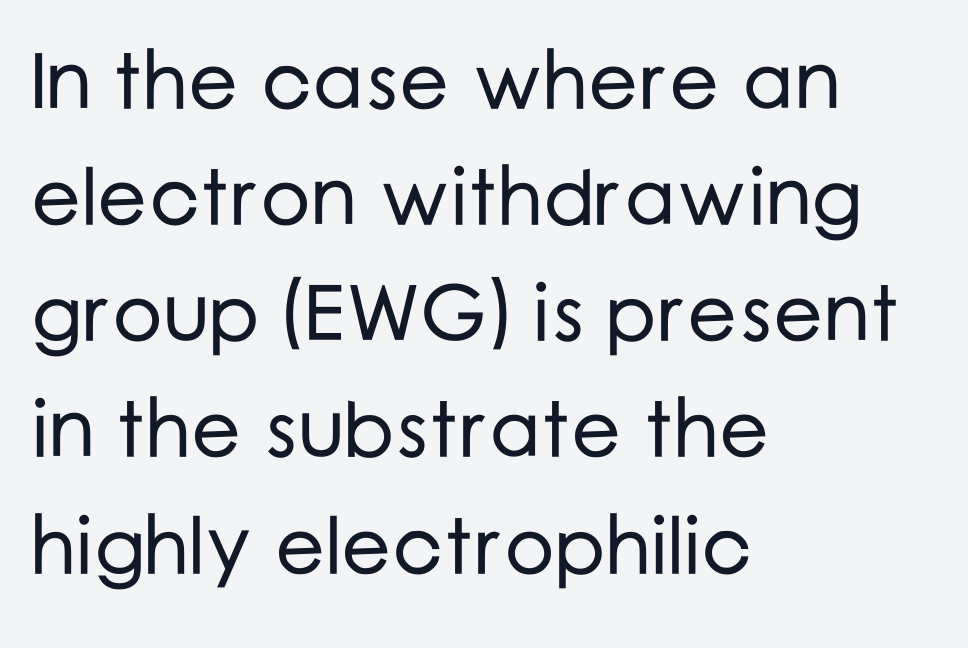
The glyphs are unaccompanied by any horizontal stroke below them. Unlike a traditional serif, this face leaves its strokes unadorned. Proportional: the letters do not fall into vertical columns. A student would call this left alignment; a typographer would say flush left, rag right.
